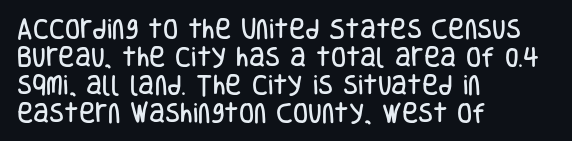
{"italic": "no", "underline": "no", "align": "left", "line_spacing": "normal", "line_spacing_ratio": 1.27, "letter_spacing": "normal", "letter_spacing_em": 0.0, "glyph_px": 22}
